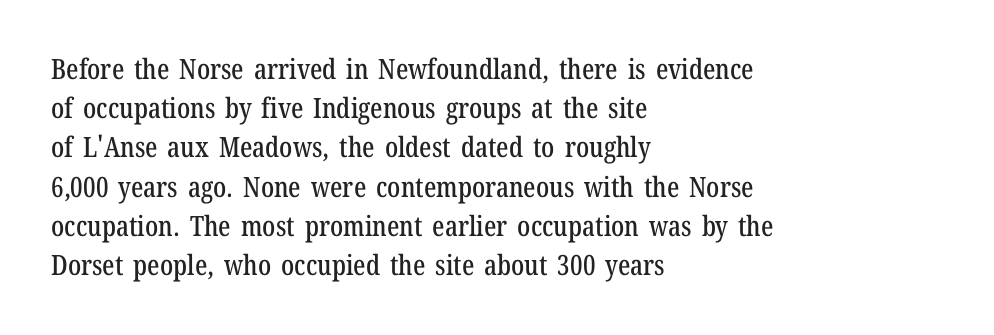
The image shows 28 px condensed serif type, upright; set left-aligned, normal line spacing (1.4x), normal letter spacing, not underlined; low stroke contrast and a medium x-height.
